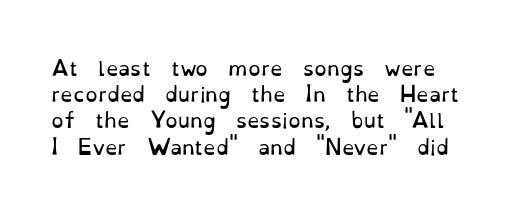
A roman cut, with each character standing at attention. Students, note that the glyphs here touch the page at normal intervals. The baseline area is clear. No chunkiness to these letters — they're not bold. Normally led — the rows are evenly, conventionally spaced.
